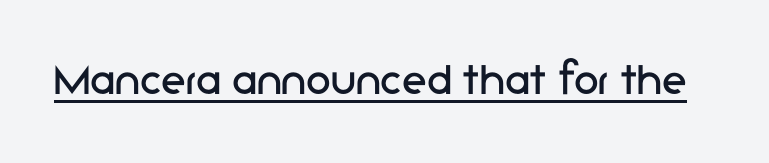
The image shows 50 px regular-weight sans-serif type, upright; set normal letter spacing, underlined; low stroke contrast and a medium x-height.
